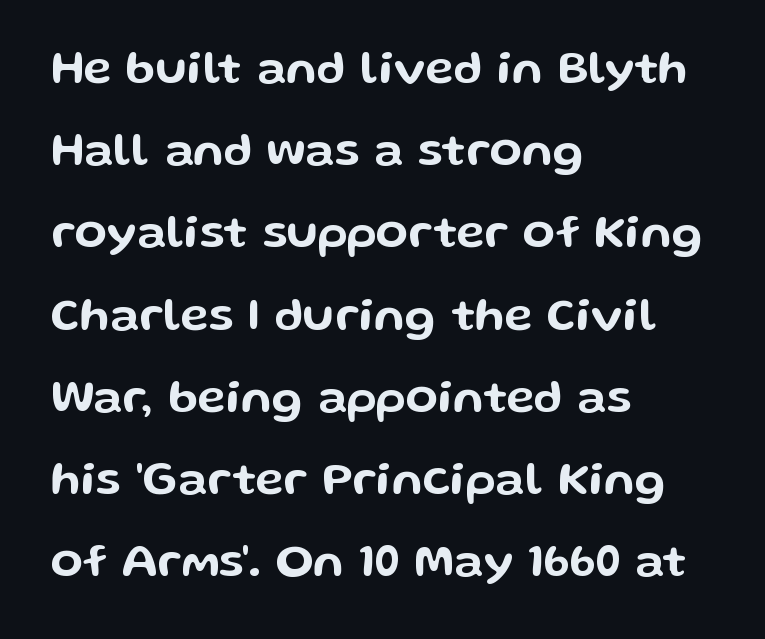
Q: Is the text italic (slanted)? A: No, it is upright.
Q: Is the typeface a serif or a sans-serif typeface? A: Sans-serif.
Q: Is the text underlined? A: No.
Q: How is the paragraph aligned? A: Left-aligned.
Q: Is the spacing between letters normal or unusually wide? A: Normal.
Q: Width (condensed, normal, or wide)? A: Wide.
Q: Stroke contrast? A: Low.
Q: x-height? A: Medium.
Q: Monospaced? A: No.
